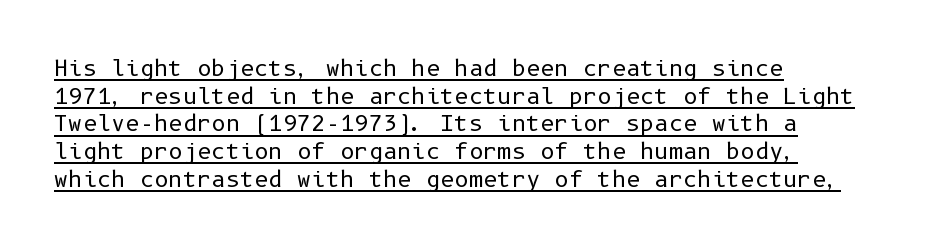
The image shows 22 px text type, upright; set left-aligned, normal line spacing (1.26x), normal letter spacing, underlined.
